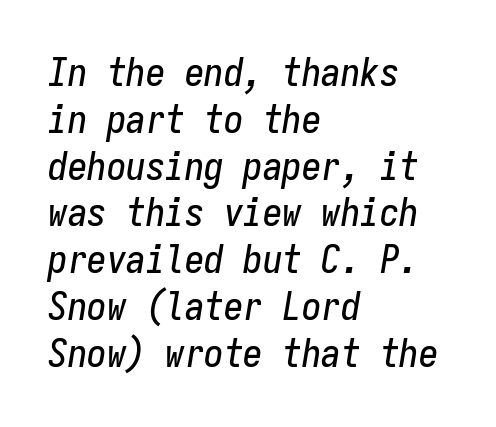
The image shows 39 px condensed type, italic (leaning right), monospaced; set left-aligned, line spacing 1.2x, normal letter spacing, not underlined; low stroke contrast and a medium x-height.
